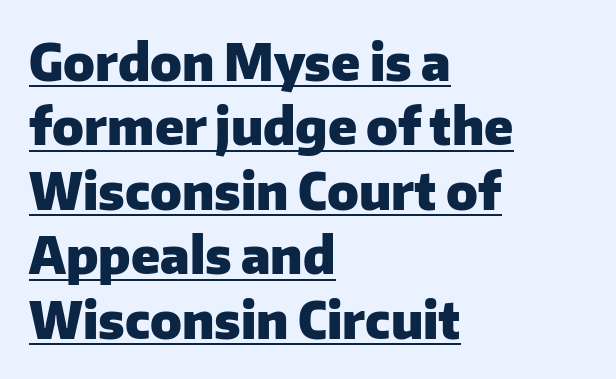
Q: Is the text bold? A: Yes.
Q: Is the text italic (slanted)? A: No, it is upright.
Q: Is the typeface a serif or a sans-serif typeface? A: Sans-serif.
Q: Is the text underlined? A: Yes.
Q: How is the paragraph aligned? A: Left-aligned.
Q: Is the spacing between letters normal or unusually wide? A: Normal.
Q: Is the spacing between lines tight, normal or loose? A: Normal.
Q: Width (condensed, normal, or wide)? A: Normal.
Q: Stroke contrast? A: Low.
Q: x-height? A: Medium.
Q: Monospaced? A: No.
